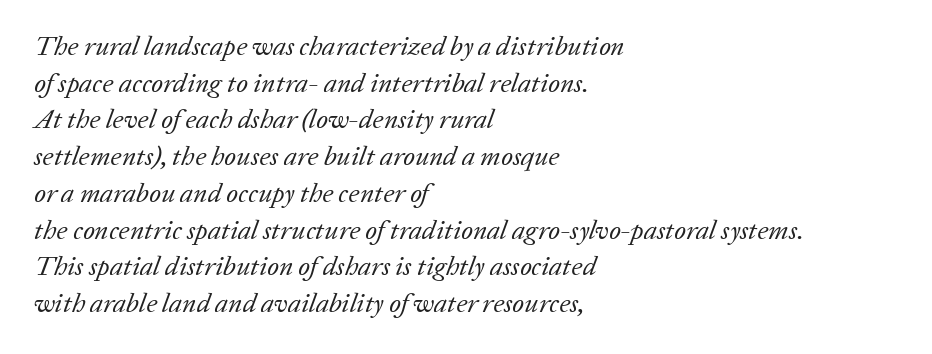
Stems and bowls with no extra thickness — not bold. The specimen omits any rule beneath the text block's lines. The type is set solid horizontally, with unmodified tracking. This rendering uses left alignment, leaving the right contour irregular. Slant detected: the letters are inclined. These lines sit exactly where default settings would place them.
